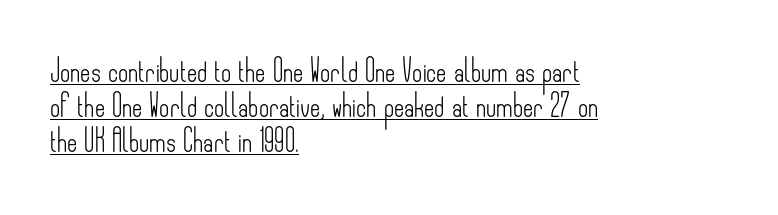
{"italic": "no", "bold": "no", "underline": "yes", "align": "left", "line_spacing": "normal", "line_spacing_ratio": 1.58, "letter_spacing": "normal", "letter_spacing_em": 0.0, "glyph_px": 22}
